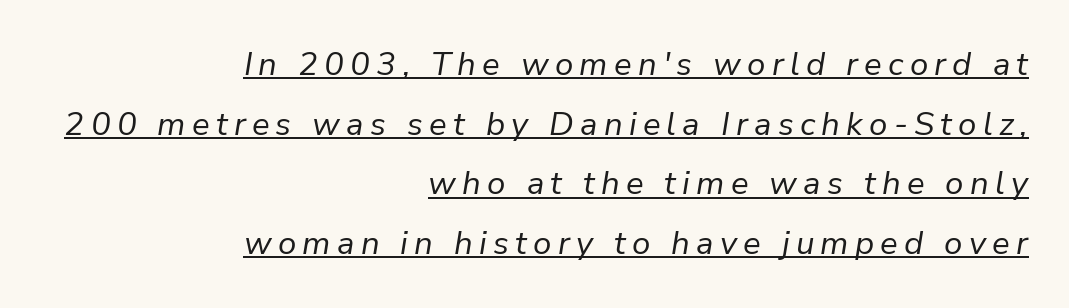
The image shows 33 px regular-weight type, italic (leaning right); set right-aligned, line spacing 1.81x, underlined; low stroke contrast and a medium x-height.
